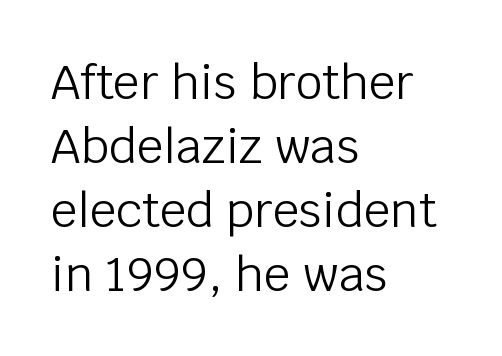
{"serif": "no", "italic": "no", "bold": "no", "weight": "light", "width": "normal", "stroke_contrast": "low", "x_height": "large", "monospaced": "no", "underline": "no", "align": "left", "line_spacing": "normal", "line_spacing_ratio": 1.36, "letter_spacing": "normal", "letter_spacing_em": 0.0, "glyph_px": 47}
